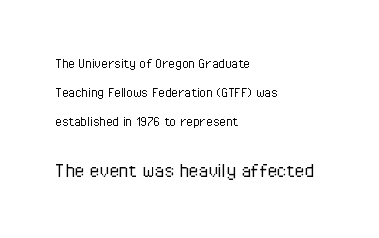
The weight would be labelled regular, book, light, or lighter still. The letters in the lower block stand taller than those in the block above. Each new line begins a long way beneath the previous one. You can tell it's not italic because the verticals are truly vertical.
